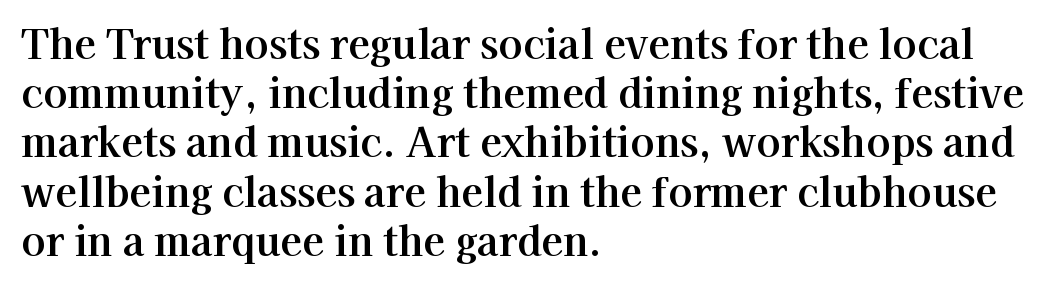
The image shows 40 px serif type, upright; set left-aligned, line spacing 1.23x, normal letter spacing, not underlined; high stroke contrast and a medium x-height.
